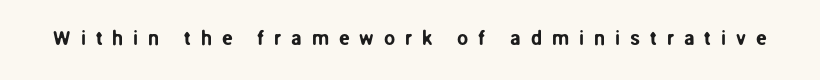
The image shows 20 px text type, upright; set unusually wide letter spacing (+0.49 em), not underlined.
